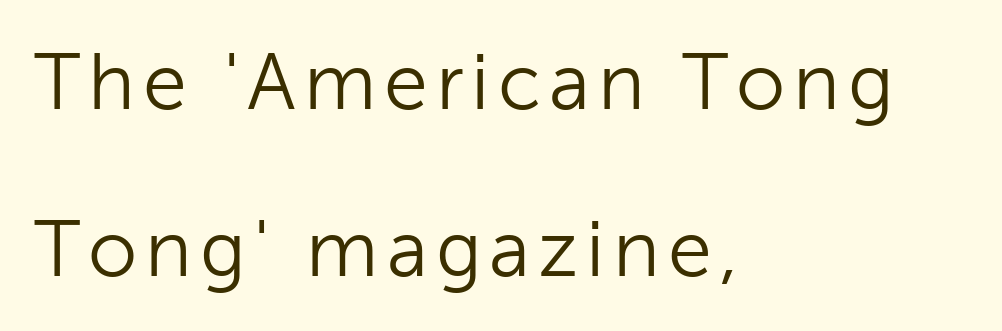
Rows of type keep a wide berth in the vertical direction. Any mark beneath the type? The region is blank. The lettering stays uniformly vertical, giving the passage a roman look. Is this a fixed-width face? No — the glyphs have proportional, varying widths. Line beginnings align vertically; line endings do not. The passage shown is not bold in any degree.
